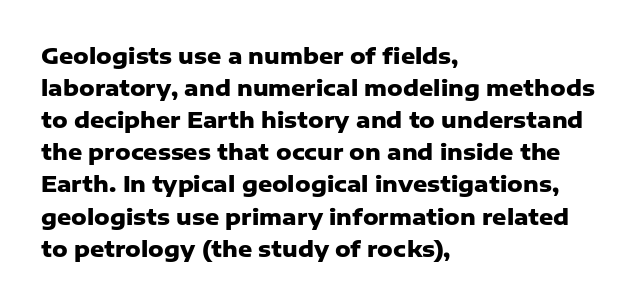
{"italic": "no", "bold": "yes", "underline": "no", "align": "left", "line_spacing": "normal", "line_spacing_ratio": 1.46, "letter_spacing": "normal", "letter_spacing_em": 0.0, "glyph_px": 22}
